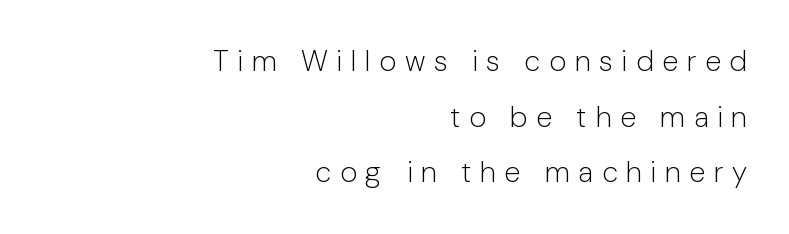
Horizontal bands of white between lines are thick stripes. Looks like regular typesetting: each glyph gets only the width it needs. Heft: none added — not bold. A typesetter would label this face a sans.
